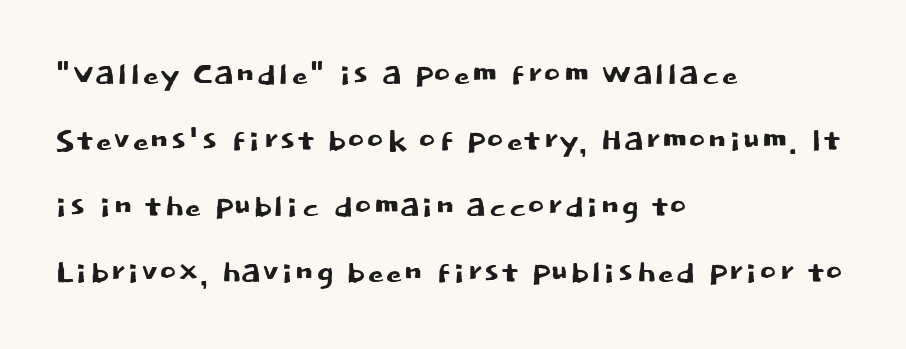
{"serif": "no", "italic": "no", "width": "normal", "stroke_contrast": "low", "x_height": "large", "monospaced": "no", "underline": "no", "align": "left", "line_spacing": "normal", "line_spacing_ratio": 1.57, "letter_spacing": "normal", "letter_spacing_em": 0.0, "glyph_px": 42}
